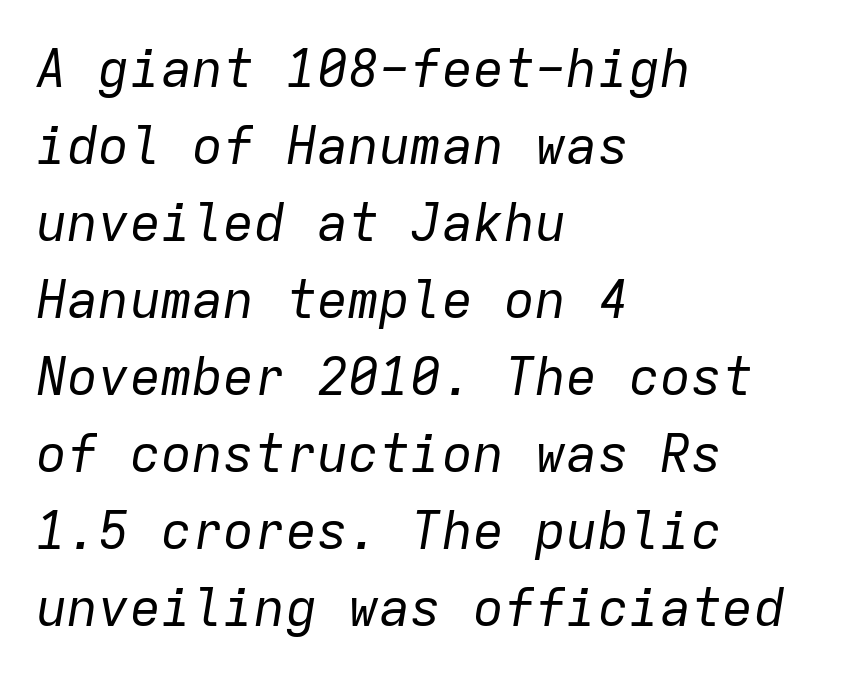
{"italic": "yes", "lean": "right", "slant_degrees": 9, "bold": "no", "weight": "regular", "width": "normal", "stroke_contrast": "low", "x_height": "medium", "monospaced": "yes", "underline": "no", "align": "left", "line_spacing": "normal", "line_spacing_ratio": 1.48, "letter_spacing": "normal", "letter_spacing_em": 0.0, "glyph_px": 52}
